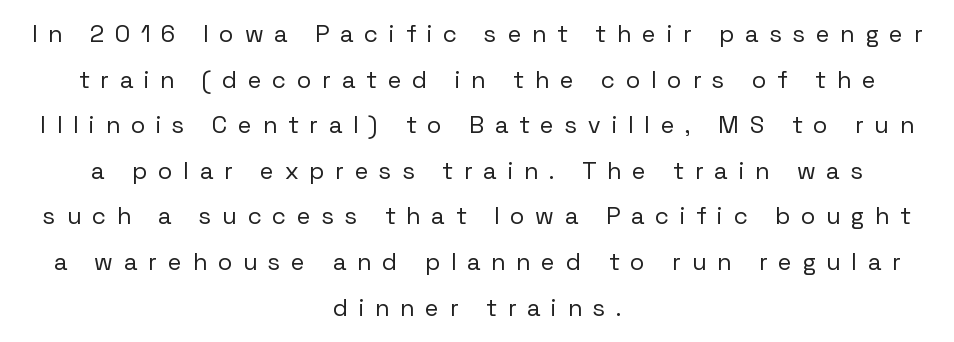
{"italic": "no", "bold": "no", "underline": "no", "align": "center", "line_spacing": "loose", "line_spacing_ratio": 1.9, "letter_spacing": "wide", "letter_spacing_em": 0.46, "glyph_px": 24}
